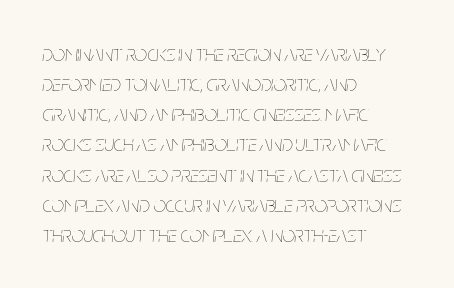
The image shows 22 px text type, italic (leaning right); set left-aligned, normal line spacing (1.37x), normal letter spacing, not underlined.
